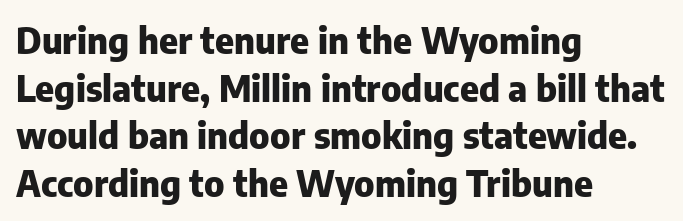
The image shows 36 px heavy sans-serif type, upright; set left-aligned, normal line spacing (1.32x), normal letter spacing, not underlined; low stroke contrast and a medium x-height.
